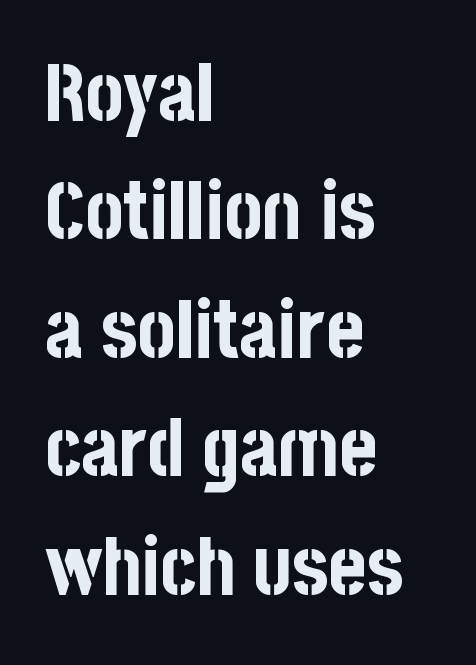
{"serif": "no", "italic": "no", "bold": "yes", "weight": "bold", "width": "condensed", "stroke_contrast": "low", "x_height": "large", "monospaced": "no", "underline": "no", "align": "left", "line_spacing": "normal", "line_spacing_ratio": 1.48, "letter_spacing": "normal", "letter_spacing_em": 0.0, "glyph_px": 80}
